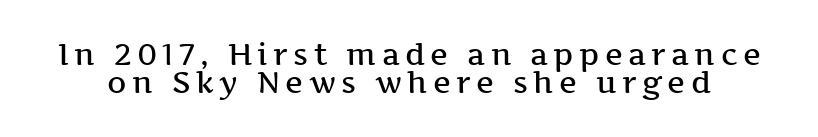
Q: Is the text bold? A: Semi-bold.
Q: Is the text italic (slanted)? A: No, it is upright.
Q: Is the typeface a serif or a sans-serif typeface? A: Serif.
Q: Is the text underlined? A: No.
Q: Is the spacing between lines tight, normal or loose? A: Tight.
Q: Width (condensed, normal, or wide)? A: Wide.
Q: Stroke contrast? A: Medium.
Q: x-height? A: Medium.
Q: Monospaced? A: No.
